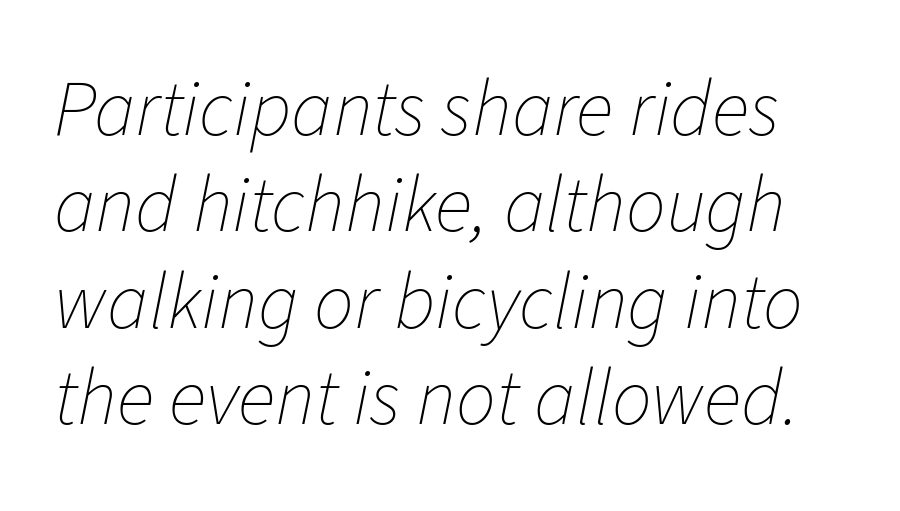
Q: Is the text bold? A: No.
Q: Is the text italic (slanted)? A: Yes, it leans right by about 11 degrees.
Q: Is the text underlined? A: No.
Q: Is the spacing between letters normal or unusually wide? A: Normal.
Q: Width (condensed, normal, or wide)? A: Normal.
Q: Stroke contrast? A: Low.
Q: x-height? A: Medium.
Q: Monospaced? A: No.
